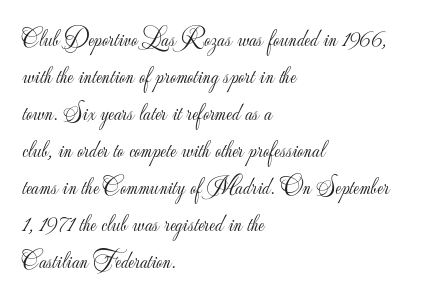
Q: Is the text bold? A: No.
Q: Is the text italic (slanted)? A: Yes.
Q: Is the text underlined? A: No.
Q: How is the paragraph aligned? A: Left-aligned.
Q: Is the spacing between letters normal or unusually wide? A: Normal.
Q: Is the spacing between lines tight, normal or loose? A: Normal.
